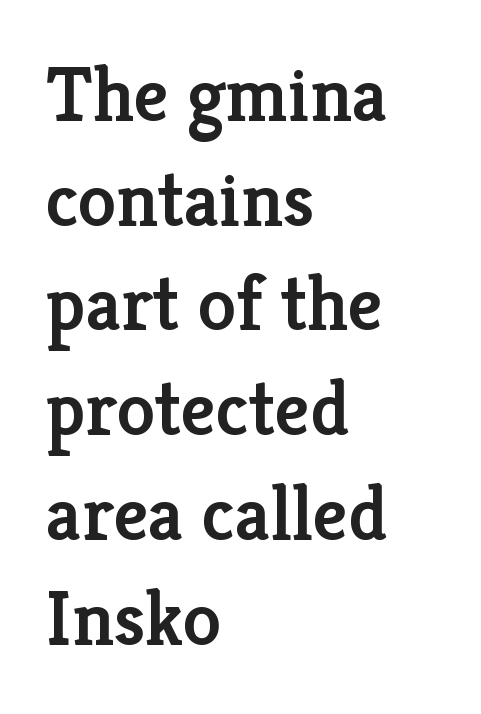
Q: Is the text bold? A: Semi-bold.
Q: Is the text italic (slanted)? A: No, it is upright.
Q: Is the typeface a serif or a sans-serif typeface? A: Serif.
Q: Is the text underlined? A: No.
Q: How is the paragraph aligned? A: Left-aligned.
Q: Is the spacing between letters normal or unusually wide? A: Normal.
Q: Is the spacing between lines tight, normal or loose? A: Normal.
Q: Width (condensed, normal, or wide)? A: Normal.
Q: Stroke contrast? A: Low.
Q: x-height? A: Medium.
Q: Monospaced? A: No.
